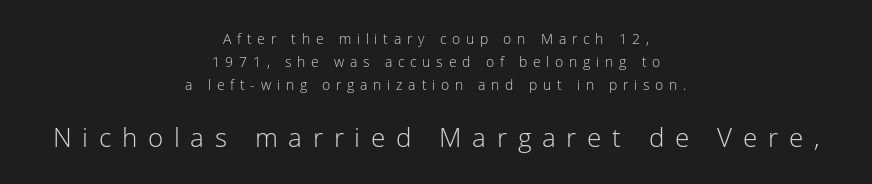
Nobody drew a line under any word here. The following chunk of copy outweighs the initial chunk in type size. What's the leading like? Ordinary, nothing unusual. The characters are drawn with everyday or finer stroke widths. The rag falls on both sides of this text block equally. Does the lettering tilt? It doesn't — this is upright.
